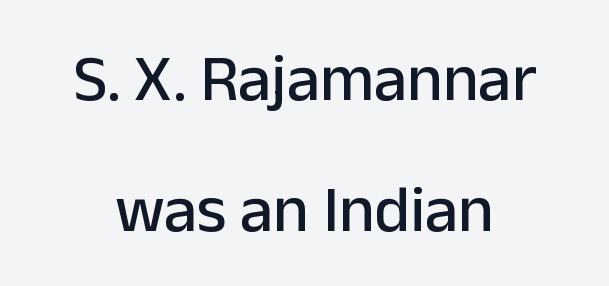
The image shows 66 px sans-serif type, upright; set centered, loose line spacing (1.99x), normal letter spacing, not underlined; low stroke contrast and a medium x-height.
